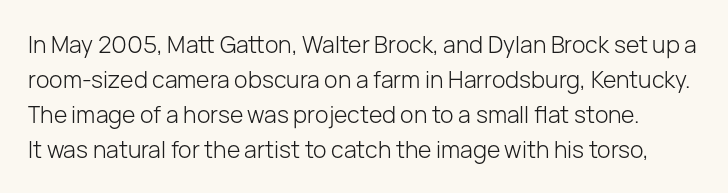
The rendering keeps characters at their native spacing. A roman cut, with each character standing at attention. Weight class: somewhere from thin through regular. The space beneath each line is pristine and unruled. Vertical spacing — default.
